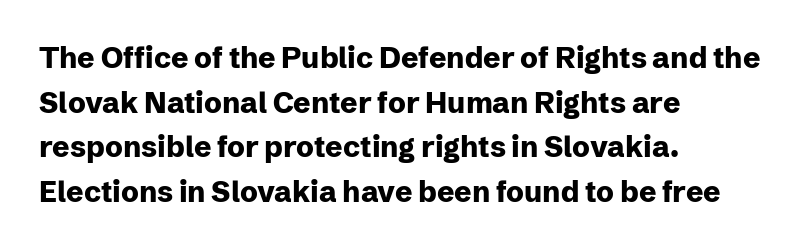
Compared with an ordinary text face, these strokes are far heavier — a full bold. One-word summary of the alignment: left. Looks like regular typesetting: each glyph gets only the width it needs. The passage shown is typeset with a sans-serif family. This is the regular roman posture of the typeface. Observe the ordinary spacing: letters are neighbours, not strangers.
